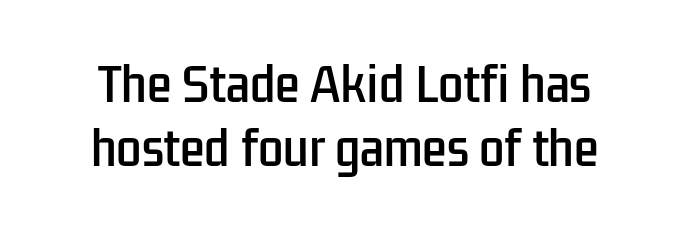
Q: Is the text italic (slanted)? A: No, it is upright.
Q: Is the typeface a serif or a sans-serif typeface? A: Sans-serif.
Q: Is the text underlined? A: No.
Q: Is the spacing between letters normal or unusually wide? A: Normal.
Q: Is the spacing between lines tight, normal or loose? A: Normal.
Q: Width (condensed, normal, or wide)? A: Condensed.
Q: Stroke contrast? A: Low.
Q: x-height? A: Medium.
Q: Monospaced? A: No.
